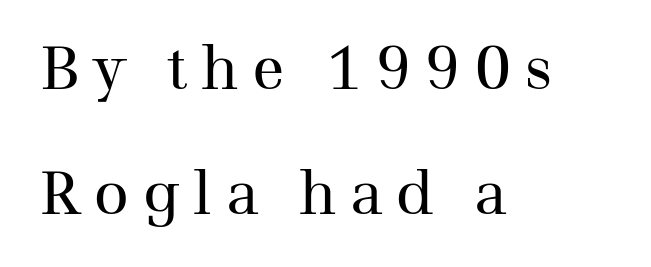
A typesetter would label this face a serif. Horizontally, the lines are justified to the leading edge only. Interline gaps are noticeably wide in this sample. The gap between lines stays unmarked. Heaviness? Minimal to ordinary, like unemphasized prose. A typesetter would call this heavily tracked-out type.
